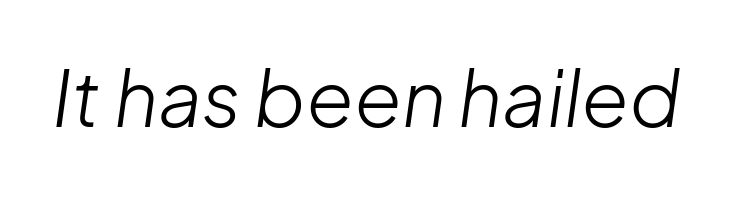
The image shows 77 px light type, italic (leaning right); set normal letter spacing, not underlined; low stroke contrast and a medium x-height.
